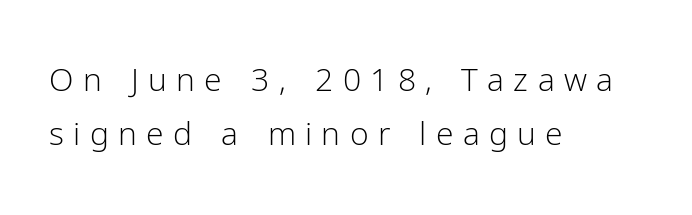
The image shows 32 px light sans-serif type, upright; set left-aligned, normal line spacing (1.7x), unusually wide letter spacing (+0.29 em), not underlined; low stroke contrast and a medium x-height.
